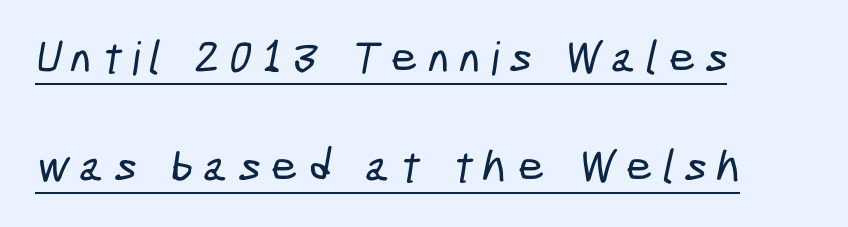
The image shows 46 px condensed sans-serif type; set left-aligned, loose line spacing (2.38x), unusually wide letter spacing (+0.23 em), underlined; low stroke contrast and a medium x-height.
